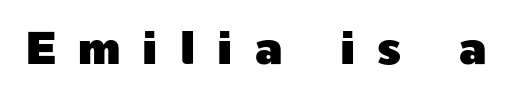
The baseline area is clear. Nope, no serifs anywhere on these letters. It's the straight-up-and-down kind of type. Compared with typical body copy, the letter spacing here is much looser.
